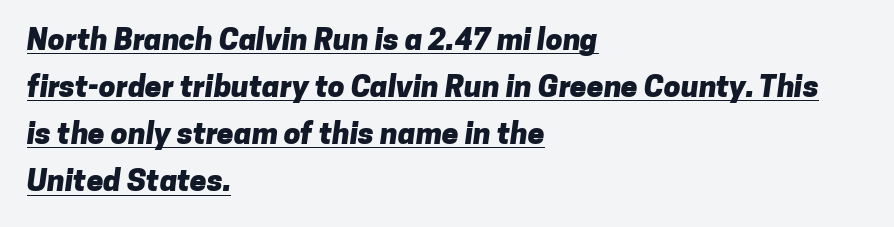
{"serif": "no", "bold": "yes", "weight": "heavy", "width": "normal", "stroke_contrast": "low", "x_height": "medium", "monospaced": "no", "underline": "yes", "align": "left", "line_spacing": "normal", "line_spacing_ratio": 1.57, "letter_spacing": "normal", "letter_spacing_em": 0.0, "glyph_px": 30}
